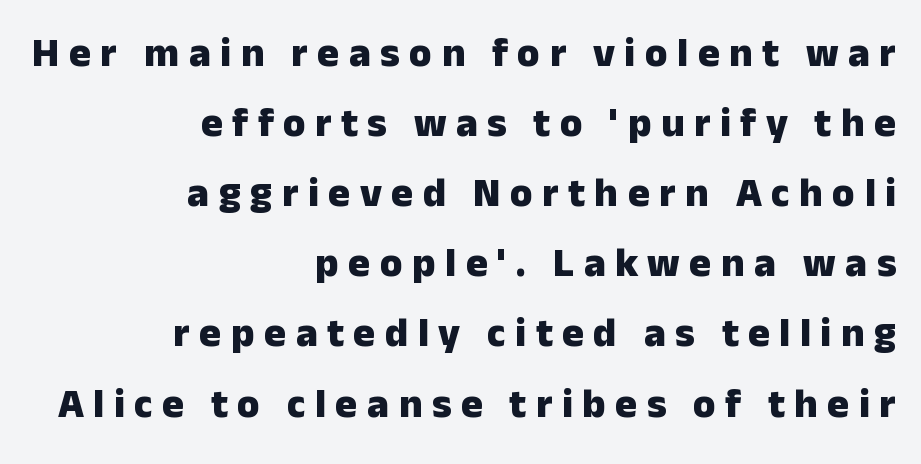
Q: Is the text bold? A: Yes.
Q: Is the text italic (slanted)? A: No, it is upright.
Q: Is the typeface a serif or a sans-serif typeface? A: Sans-serif.
Q: Is the text underlined? A: No.
Q: How is the paragraph aligned? A: Right-aligned.
Q: Is the spacing between letters normal or unusually wide? A: Unusually wide.
Q: Width (condensed, normal, or wide)? A: Normal.
Q: Stroke contrast? A: Low.
Q: x-height? A: Medium.
Q: Monospaced? A: No.
